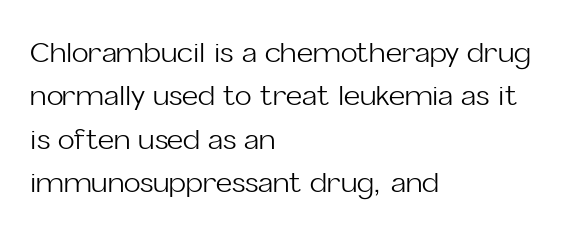
The image shows 28 px light sans-serif type, upright; set left-aligned, normal line spacing (1.55x), normal letter spacing, not underlined; low stroke contrast and a medium x-height.
